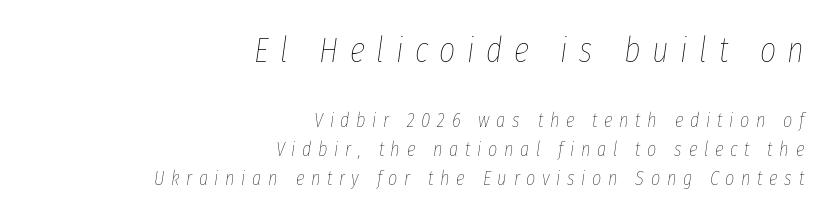
Q: Is the text bold? A: No.
Q: Is the text italic (slanted)? A: Yes, it leans right by about 8 degrees.
Q: Is the text underlined? A: No.
Q: How is the paragraph aligned? A: Right-aligned.
Q: Is the spacing between letters normal or unusually wide? A: Unusually wide.
Q: Is the spacing between lines tight, normal or loose? A: Normal.
Q: Which block of text is set in a larger size, the first (top) or the second (bottom)? A: The first (top) one.
Q: Width (condensed, normal, or wide)? A: Condensed.
Q: Stroke contrast? A: Low.
Q: x-height? A: Medium.
Q: Monospaced? A: No.
